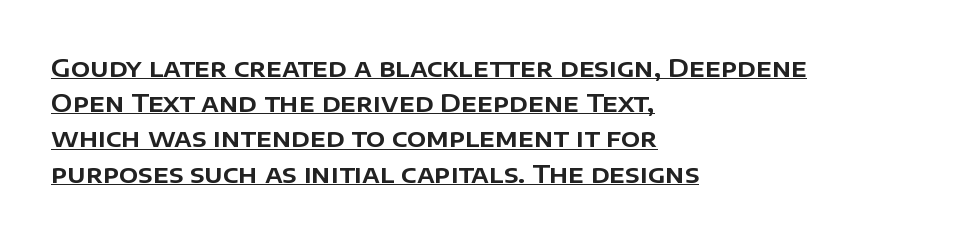
The image shows 25 px text type, upright; set left-aligned, normal line spacing (1.41x), normal letter spacing, underlined.
